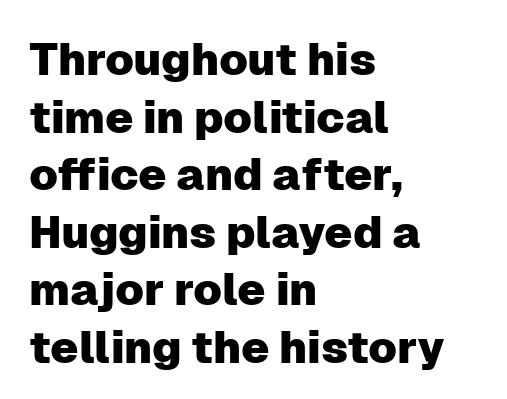
Q: Is the text italic (slanted)? A: No, it is upright.
Q: Is the typeface a serif or a sans-serif typeface? A: Sans-serif.
Q: Is the text underlined? A: No.
Q: How is the paragraph aligned? A: Left-aligned.
Q: Is the spacing between letters normal or unusually wide? A: Normal.
Q: Is the spacing between lines tight, normal or loose? A: Normal.
Q: Width (condensed, normal, or wide)? A: Normal.
Q: Stroke contrast? A: Low.
Q: x-height? A: Medium.
Q: Monospaced? A: No.
